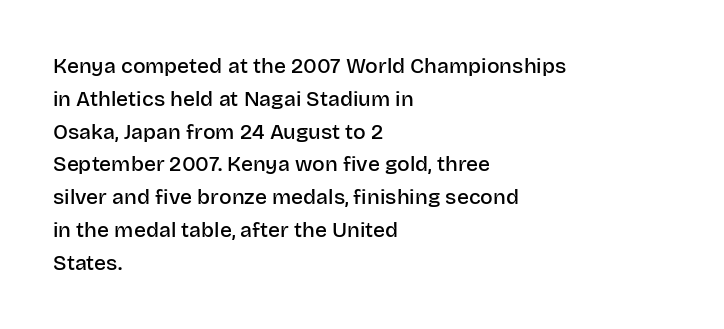
A somewhat darkened texture: the type is semibold rather than bold. Every stem runs plumb, perpendicular to the baseline. No extra tracking has been applied to these lines. A bare baseline throughout the passage. Every row of glyphs begins at an identical x-position on the left. Normally led — the rows are evenly, conventionally spaced.
